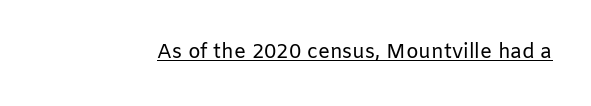
Between one letter and the next there's only the usual sliver of space. A roman cut, with each character standing at attention. The rendered words wear a rule along their underside. Heaviness? Minimal to ordinary, like unemphasized prose.
